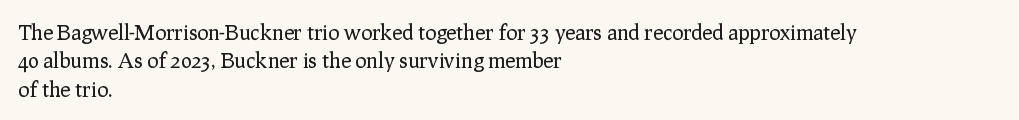
{"italic": "no", "bold": "no", "underline": "no", "align": "left", "line_spacing": "normal", "line_spacing_ratio": 1.35, "letter_spacing": "normal", "letter_spacing_em": 0.0, "glyph_px": 21}
